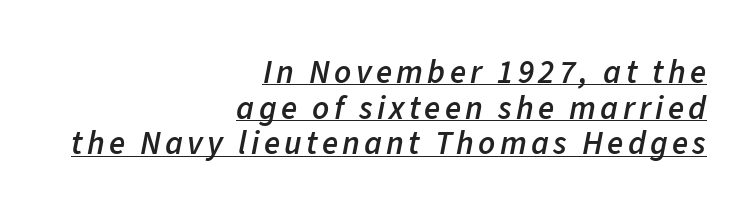
The passage shown is underscored from start to finish. Slant detected: the letters are inclined. Do the characters align in a grid? No, the font is proportional. Each glyph is drawn with semibold strokes, heavier than normal yet not fully bold. The rendering anchors every line to the right-hand side. Vertically, the passage feels compressed, each row crowding the next.
